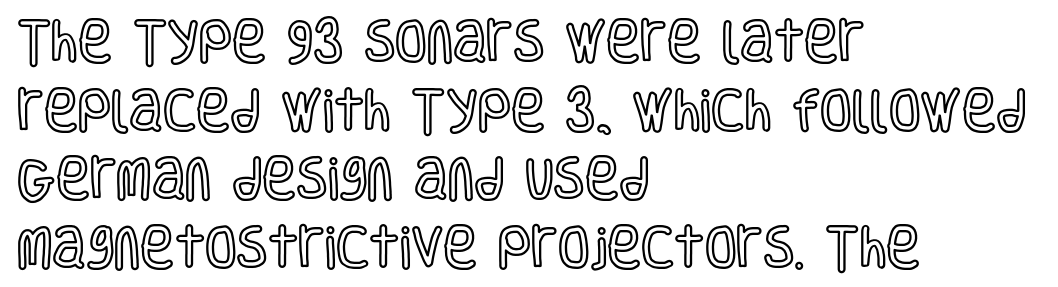
{"italic": "no", "width": "condensed", "x_height": "large", "monospaced": "no", "underline": "no", "align": "left", "line_spacing": "normal", "line_spacing_ratio": 1.49, "letter_spacing": "normal", "letter_spacing_em": 0.0, "glyph_px": 46}
